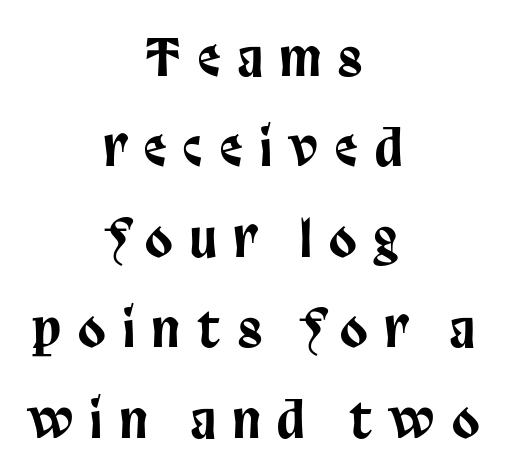
Q: Is the text italic (slanted)? A: No, it is upright.
Q: Is the typeface a serif or a sans-serif typeface? A: Sans-serif.
Q: Is the text underlined? A: No.
Q: How is the paragraph aligned? A: Centered.
Q: Is the spacing between letters normal or unusually wide? A: Unusually wide.
Q: Width (condensed, normal, or wide)? A: Condensed.
Q: Stroke contrast? A: Low.
Q: x-height? A: Large.
Q: Monospaced? A: No.
